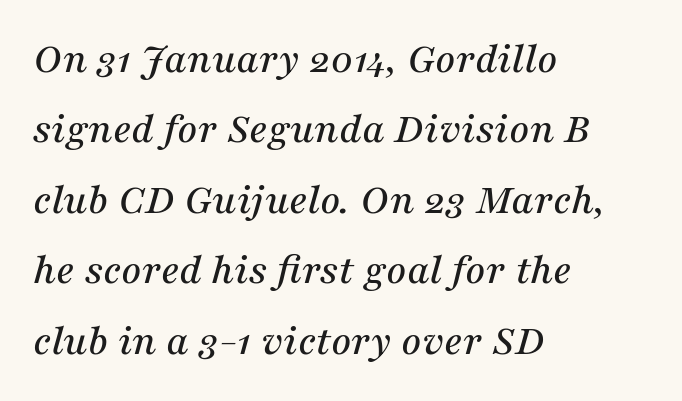
The image shows 44 px serif type, italic (leaning right); set left-aligned, normal line spacing (1.6x), normal letter spacing, not underlined; medium stroke contrast and a medium x-height.
